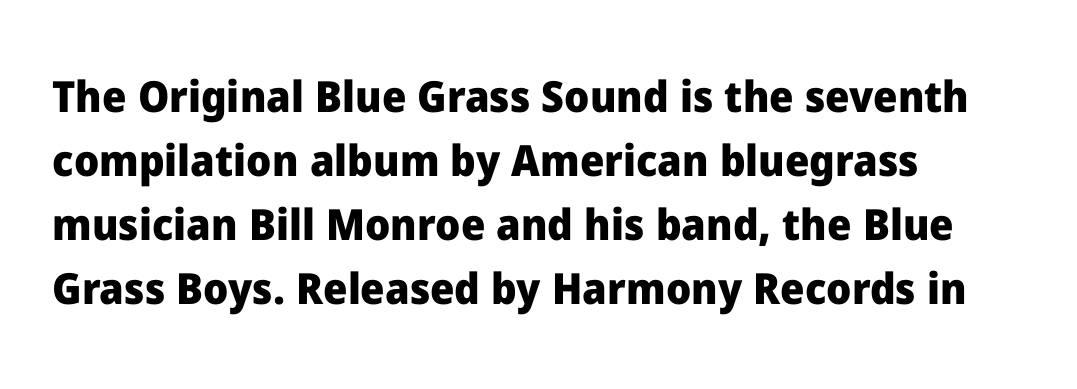
The image shows 43 px heavy sans-serif type, upright; set left-aligned, normal line spacing (1.49x), normal letter spacing, not underlined; low stroke contrast and a medium x-height.
